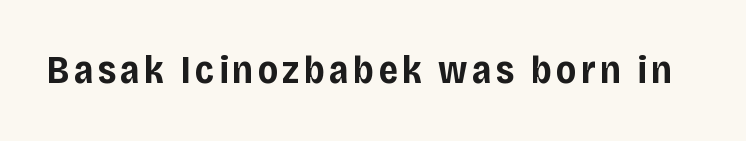
The image shows 38 px bold sans-serif type, upright; set not underlined; low stroke contrast and a large x-height.
